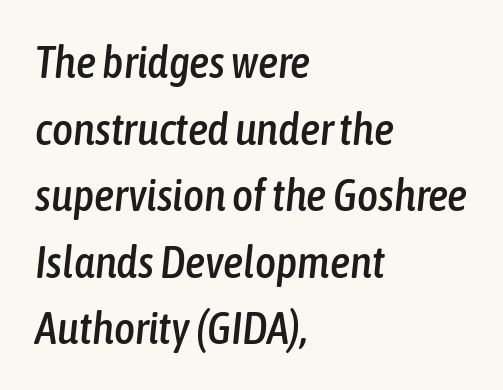
Notice how descenders clear the ascenders below comfortably — that's standard leading. Clear beneath every line of the passage. Words appear dense and cohesive because spacing is normal. The rendering applies a slant to the glyphs. Do the characters align in a grid? No, the font is proportional.
